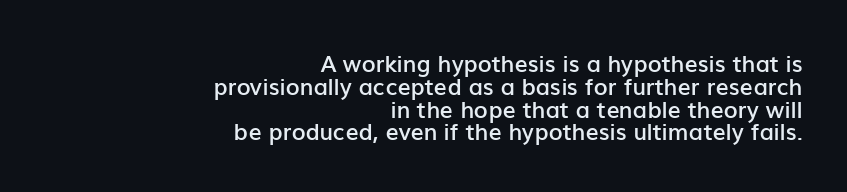
{"italic": "no", "bold": "semi", "underline": "no", "align": "right", "line_spacing": "tight", "line_spacing_ratio": 0.99, "letter_spacing": "normal", "letter_spacing_em": 0.0, "glyph_px": 23}
